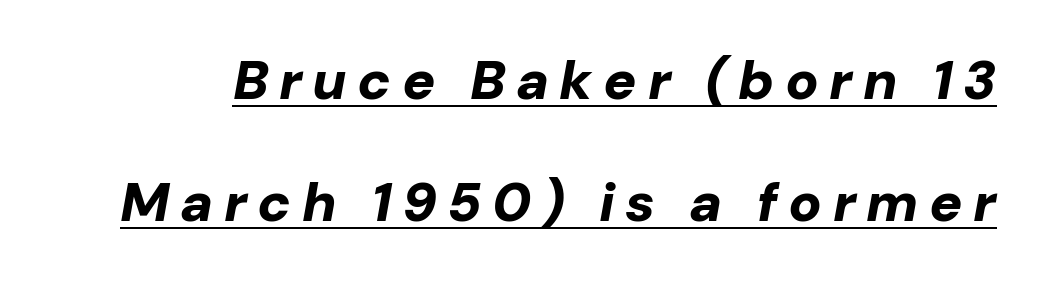
Q: Is the text bold? A: Yes.
Q: Is the text italic (slanted)? A: Yes, it leans right by about 10 degrees.
Q: Is the text underlined? A: Yes.
Q: Is the spacing between lines tight, normal or loose? A: Loose.
Q: Width (condensed, normal, or wide)? A: Normal.
Q: Stroke contrast? A: Low.
Q: x-height? A: Medium.
Q: Monospaced? A: No.
